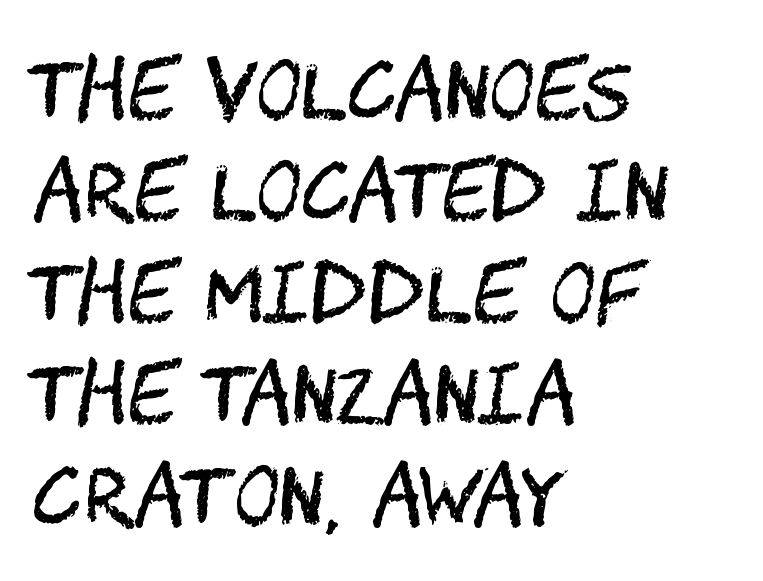
Compared with typical body copy, the letter spacing here is the same. The typesetter chose a ragged-right arrangement here. Decoration check: the copy has no underline. Serif or sans? Sans — the stroke terminals are bare. These lines sit exactly where default settings would place them.
